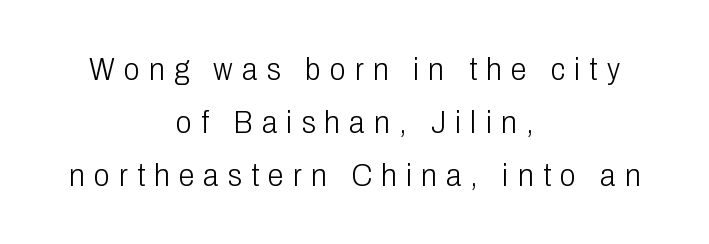
Stroke thickness stays within the range of a standard reading face or lighter. Words appear elongated and porous because spacing is wide. The baseline area is clear. Interline gaps are of average width in this sample. Character widths vary here, with narrow letters taking less room than wide ones. Is the block centered? Yes — each line is placed symmetrically about the middle.
